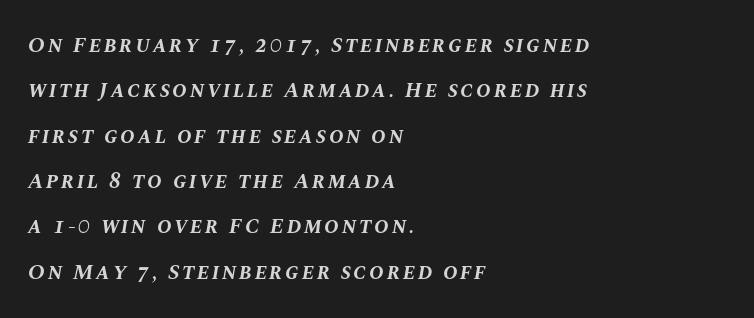
Q: Is the text bold? A: Yes.
Q: Is the text italic (slanted)? A: Yes, it leans right by about 10 degrees.
Q: Is the text underlined? A: No.
Q: How is the paragraph aligned? A: Left-aligned.
Q: Is the spacing between lines tight, normal or loose? A: Loose.
